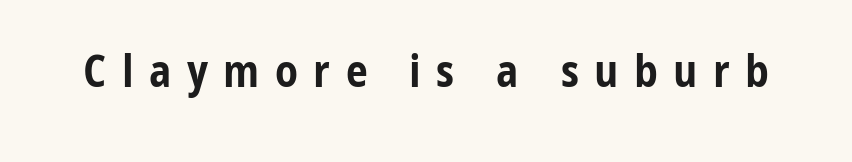
Q: Is the text bold? A: Yes.
Q: Is the text italic (slanted)? A: No, it is upright.
Q: Is the typeface a serif or a sans-serif typeface? A: Sans-serif.
Q: Is the text underlined? A: No.
Q: Is the spacing between letters normal or unusually wide? A: Unusually wide.
Q: Width (condensed, normal, or wide)? A: Condensed.
Q: Stroke contrast? A: Low.
Q: x-height? A: Medium.
Q: Monospaced? A: No.
